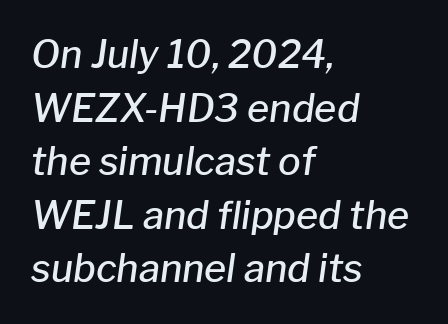
The image shows 38 px semibold type, italic (leaning right); set left-aligned, normal line spacing (1.41x), normal letter spacing, not underlined; low stroke contrast and a medium x-height.
